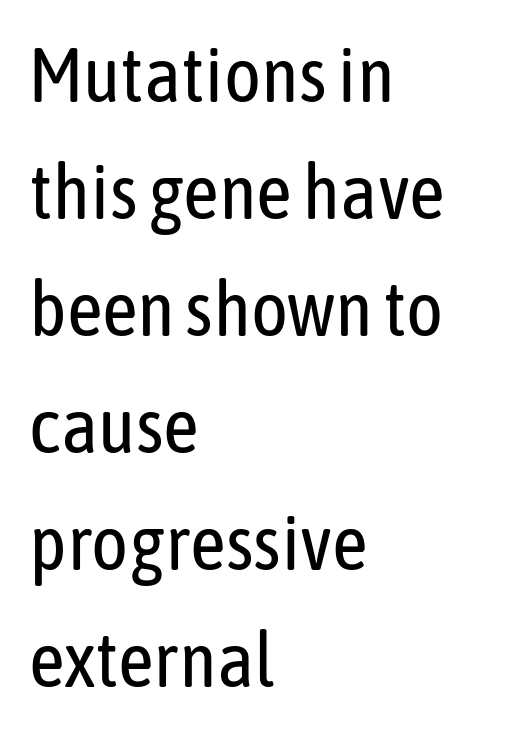
{"serif": "no", "italic": "no", "bold": "no", "weight": "regular", "width": "condensed", "stroke_contrast": "low", "x_height": "medium", "monospaced": "no", "underline": "no", "align": "left", "line_spacing": "normal", "line_spacing_ratio": 1.5, "letter_spacing": "normal", "letter_spacing_em": 0.0, "glyph_px": 78}
